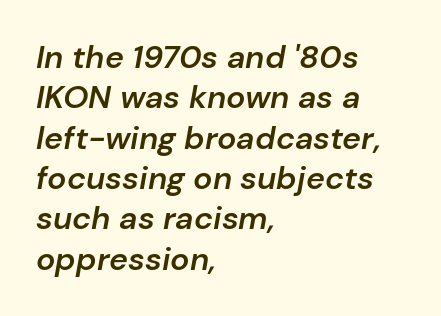
Tracking value appears to be zero — textbook default spacing. Note the varied advance widths — an 'i' is clearly narrower than an 'm'. The strokes are fattened partway — semibold, not bold. Underlining? Definitely not there. The paragraph has a hard left edge and a soft right edge.
